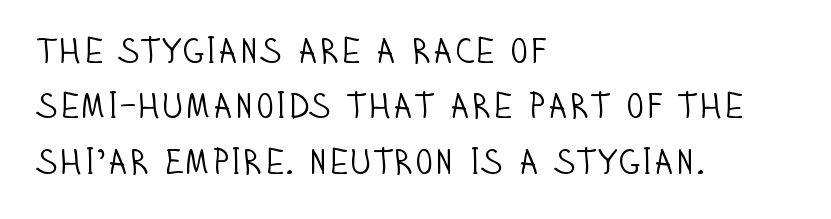
The image shows 35 px light, condensed sans-serif type, upright; set left-aligned, normal line spacing (1.58x), normal letter spacing, not underlined; low stroke contrast and a large x-height.
